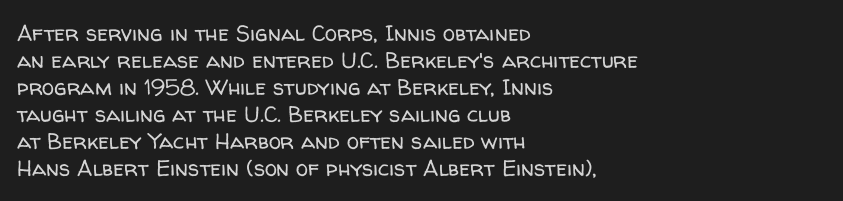
Q: Is the text bold? A: No.
Q: Is the text italic (slanted)? A: No, it is upright.
Q: Is the text underlined? A: No.
Q: How is the paragraph aligned? A: Left-aligned.
Q: Is the spacing between letters normal or unusually wide? A: Normal.
